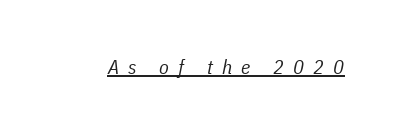
Glance below the letters and you will spot a drawn line. Weight: in the light-to-regular range. Inter-character spacing is expanded well beyond the font's built-in metrics. The lettering tilts uniformly, giving the passage an italic look.
